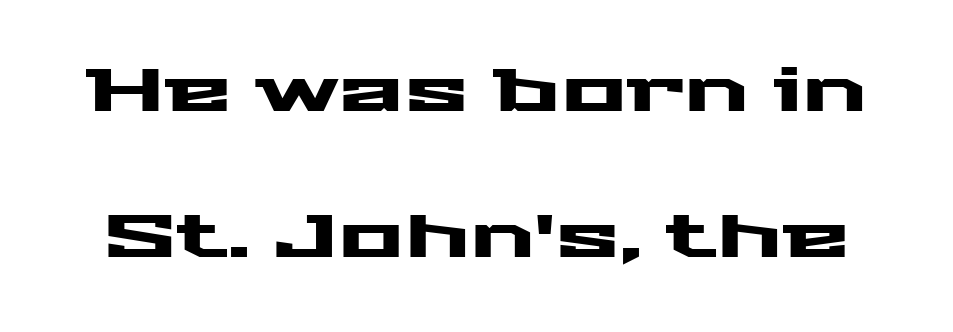
Each row of text sits above clean, open space. The vertical gap from one line to the next is large. Classification — sans serif. Looks like regular typesetting: each glyph gets only the width it needs. The specimen reads as upright at a glance. Nobody touched the tracking dial on this one.
